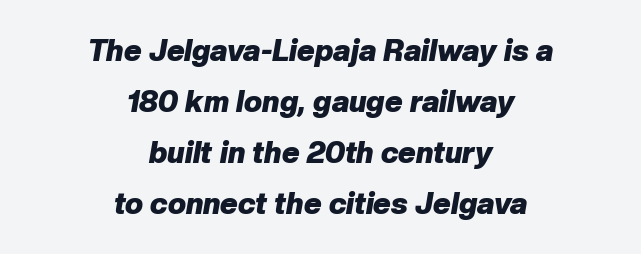
Character widths vary here, with narrow letters taking less room than wide ones. One-word summary of the alignment: center. Does the leading feel generous? No, just average. Underlining? Definitely not there.
